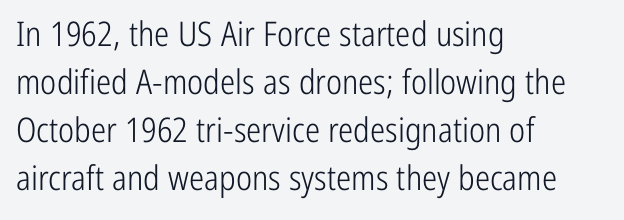
Q: Is the text bold? A: No.
Q: Is the text italic (slanted)? A: No, it is upright.
Q: Is the typeface a serif or a sans-serif typeface? A: Sans-serif.
Q: Is the text underlined? A: No.
Q: How is the paragraph aligned? A: Left-aligned.
Q: Is the spacing between letters normal or unusually wide? A: Normal.
Q: Is the spacing between lines tight, normal or loose? A: Normal.
Q: Width (condensed, normal, or wide)? A: Condensed.
Q: Stroke contrast? A: Low.
Q: x-height? A: Medium.
Q: Monospaced? A: No.
